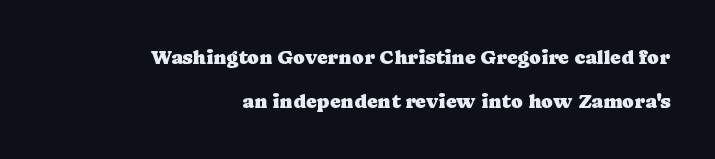
Q: Is the text italic (slanted)? A: No, it is upright.
Q: Is the text underlined? A: No.
Q: How is the paragraph aligned? A: Right-aligned.
Q: Is the spacing between letters normal or unusually wide? A: Normal.
Q: Is the spacing between lines tight, normal or loose? A: Loose.
